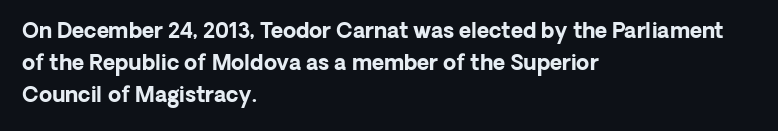
The image shows 21 px bold type, upright; set left-aligned, normal line spacing (1.53x), normal letter spacing, not underlined.
